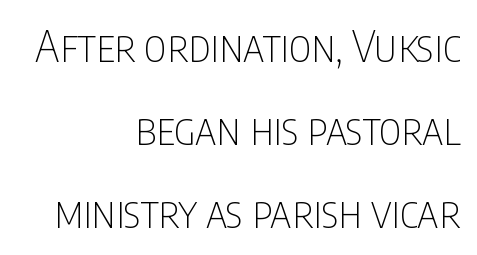
The leading is generous, giving the passage an open texture. On a weight scale, this lands at 450 or below. This sample uses an upright cut, with every glyph sitting square on the baseline. Font category for this specimen: sans-serif.
